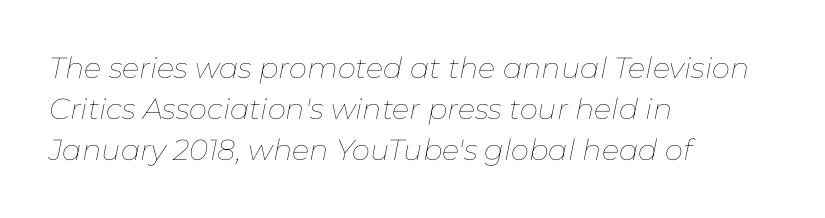
Q: Is the text bold? A: No.
Q: Is the text italic (slanted)? A: Yes, it leans right by about 11 degrees.
Q: Is the text underlined? A: No.
Q: How is the paragraph aligned? A: Left-aligned.
Q: Is the spacing between letters normal or unusually wide? A: Normal.
Q: Is the spacing between lines tight, normal or loose? A: Normal.
Q: Width (condensed, normal, or wide)? A: Normal.
Q: Stroke contrast? A: Low.
Q: x-height? A: Medium.
Q: Monospaced? A: No.
